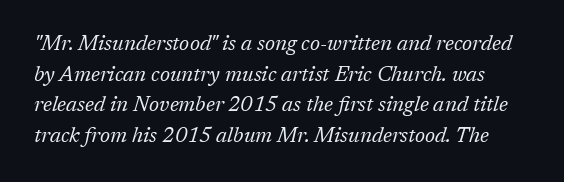
A light-to-regular cut is what we see here. Underlining? Definitely not there. Tracking value appears to be zero — textbook default spacing. The whole block is typeset with a tilt.
